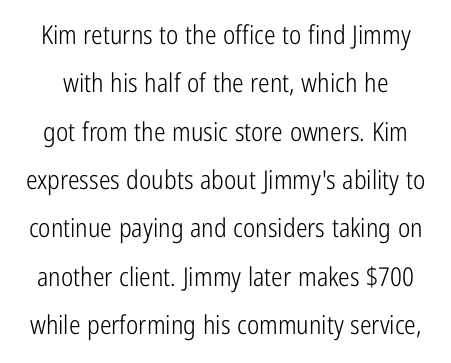
The image shows 26 px text type, upright; set line spacing 1.86x, normal letter spacing, not underlined.
